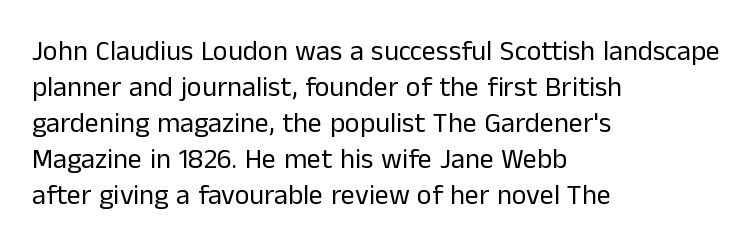
Q: Is the text bold? A: No.
Q: Is the text italic (slanted)? A: No, it is upright.
Q: Is the typeface a serif or a sans-serif typeface? A: Sans-serif.
Q: Is the text underlined? A: No.
Q: How is the paragraph aligned? A: Left-aligned.
Q: Is the spacing between letters normal or unusually wide? A: Normal.
Q: Is the spacing between lines tight, normal or loose? A: Normal.
Q: Width (condensed, normal, or wide)? A: Normal.
Q: Stroke contrast? A: Low.
Q: x-height? A: Medium.
Q: Monospaced? A: No.
